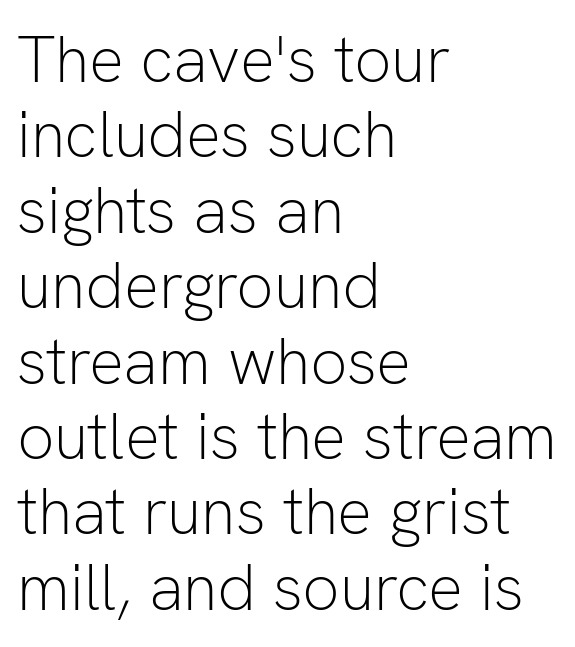
{"serif": "no", "italic": "no", "bold": "no", "weight": "light", "width": "normal", "stroke_contrast": "low", "x_height": "medium", "monospaced": "no", "underline": "no", "align": "left", "line_spacing_ratio": 1.16, "letter_spacing": "normal", "letter_spacing_em": 0.0, "glyph_px": 65}
